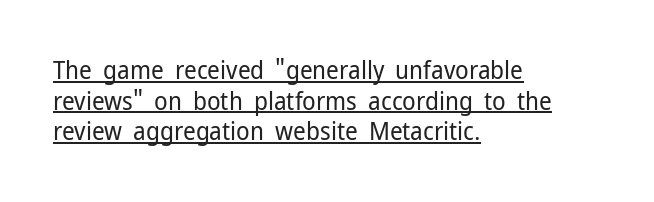
{"italic": "no", "bold": "no", "underline": "yes", "align": "left", "line_spacing_ratio": 1.23, "letter_spacing": "normal", "letter_spacing_em": 0.0, "glyph_px": 25}
